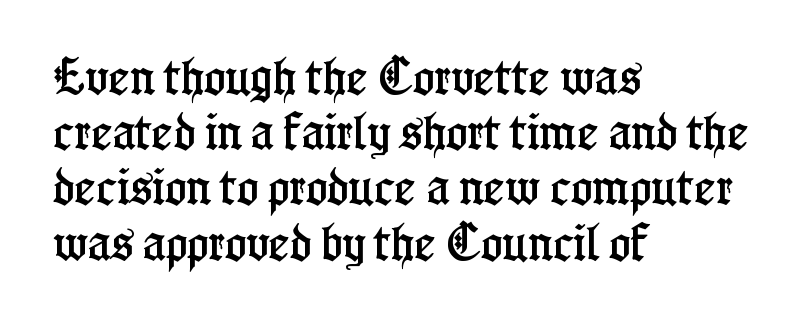
Q: Is the text italic (slanted)? A: No, it is upright.
Q: Is the typeface a serif or a sans-serif typeface? A: Serif.
Q: Is the text underlined? A: No.
Q: How is the paragraph aligned? A: Left-aligned.
Q: Is the spacing between letters normal or unusually wide? A: Normal.
Q: Is the spacing between lines tight, normal or loose? A: Normal.
Q: Width (condensed, normal, or wide)? A: Condensed.
Q: Stroke contrast? A: Low.
Q: x-height? A: Medium.
Q: Monospaced? A: No.
